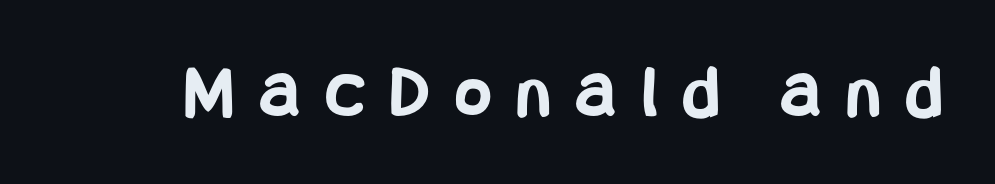
{"serif": "no", "italic": "no", "bold": "yes", "weight": "bold", "width": "condensed", "stroke_contrast": "low", "x_height": "large", "underline": "no", "letter_spacing": "wide", "letter_spacing_em": 0.34, "glyph_px": 77}
